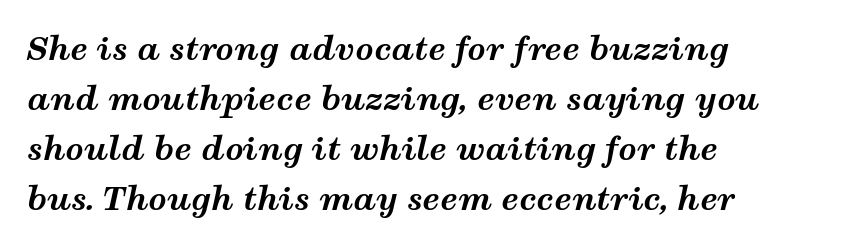
How are the letters spaced? Ordinarily, with no added tracking. The passage shown is typed in a proportional face where columns would drift. Vertical spacing — default. Descenders are the only things crossing below the line.
